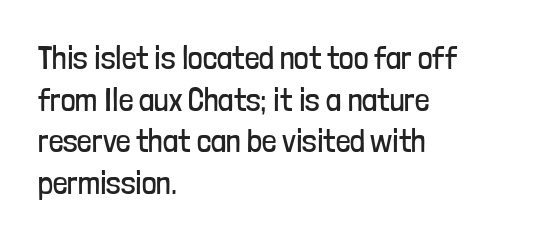
The image shows 32 px regular-weight, condensed sans-serif type, upright; set left-aligned, normal line spacing (1.3x), normal letter spacing, not underlined; low stroke contrast and a medium x-height.
